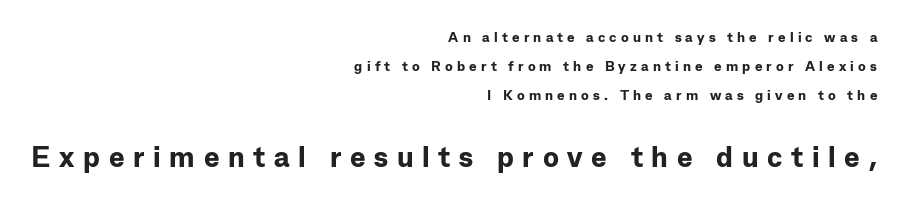
Where is the straight margin? On the right. Spacing verdict: proportional, widths tailored to each character. This sample uses a sans-serif face. Italic: no, the glyphs are upright roman. The letters in the lower block stand taller than those in the block above.
